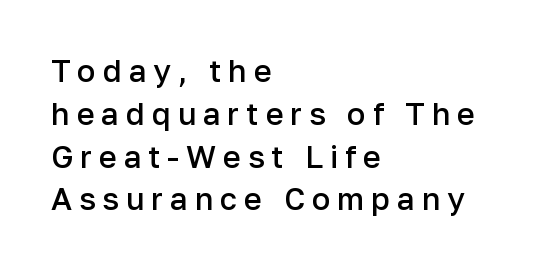
Q: Is the text bold? A: Semi-bold.
Q: Is the text italic (slanted)? A: No, it is upright.
Q: Is the typeface a serif or a sans-serif typeface? A: Sans-serif.
Q: Is the text underlined? A: No.
Q: How is the paragraph aligned? A: Left-aligned.
Q: Is the spacing between letters normal or unusually wide? A: Unusually wide.
Q: Is the spacing between lines tight, normal or loose? A: Normal.
Q: Width (condensed, normal, or wide)? A: Normal.
Q: Stroke contrast? A: Low.
Q: x-height? A: Medium.
Q: Monospaced? A: No.
